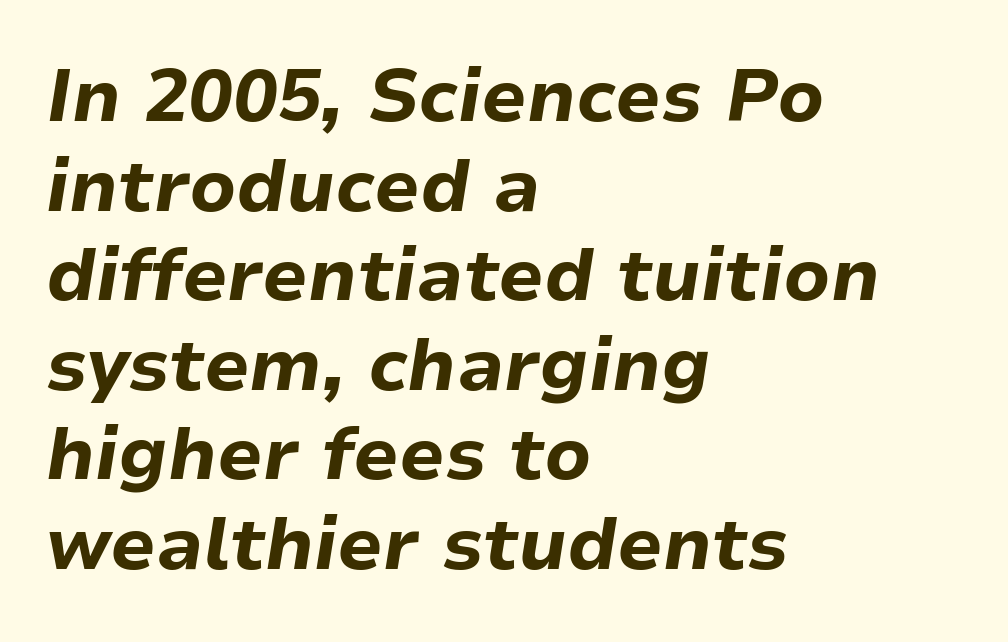
Q: Is the text bold? A: Yes.
Q: Is the text italic (slanted)? A: Yes, it leans right by about 9 degrees.
Q: Is the text underlined? A: No.
Q: How is the paragraph aligned? A: Left-aligned.
Q: Is the spacing between letters normal or unusually wide? A: Normal.
Q: Width (condensed, normal, or wide)? A: Normal.
Q: Stroke contrast? A: Low.
Q: x-height? A: Medium.
Q: Monospaced? A: No.
